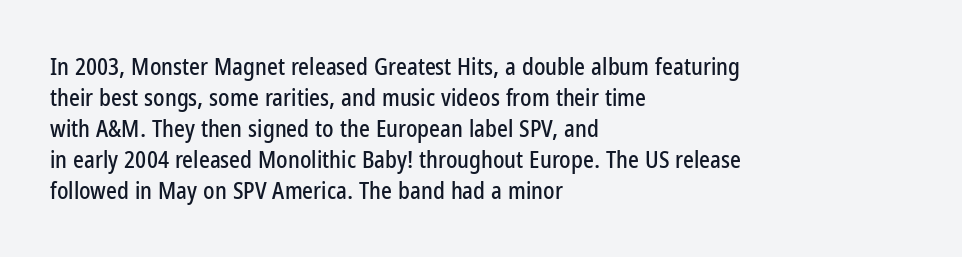
Q: Is the text italic (slanted)? A: No, it is upright.
Q: Is the text underlined? A: No.
Q: How is the paragraph aligned? A: Left-aligned.
Q: Is the spacing between letters normal or unusually wide? A: Normal.
Q: Is the spacing between lines tight, normal or loose? A: Normal.
